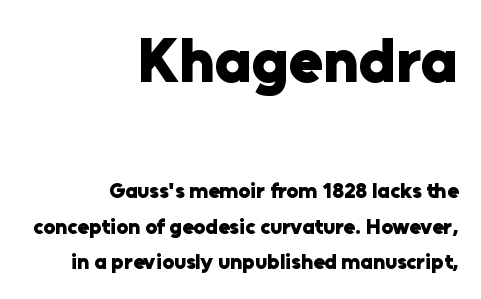
One-word summary of the alignment: right. Does the lettering tilt? It doesn't — this is upright. A dark, heavy texture on the line: the type is bold. Large over small — that's the arrangement of the two blocks here.
